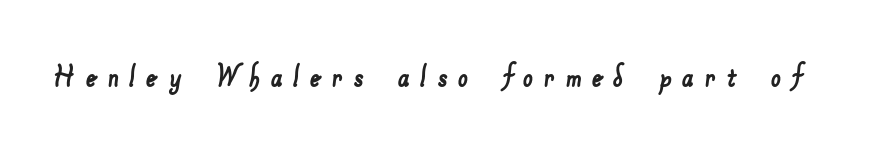
The image shows 36 px sans-serif type; set unusually wide letter spacing (+0.29 em), not underlined; low stroke contrast and a small x-height.
